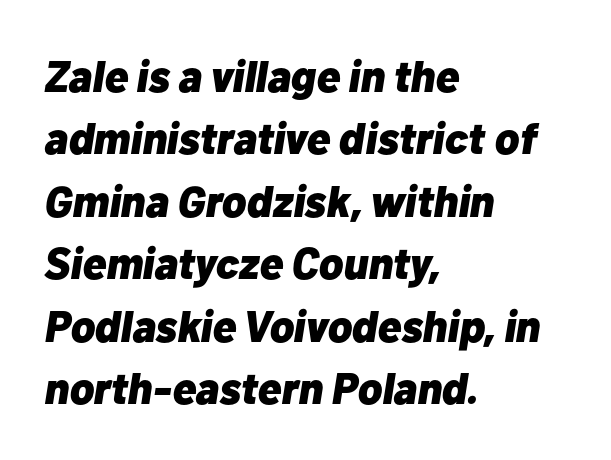
The typesetter chose a ragged-right arrangement here. There's an unmistakable incline to the writing here. Typographic density is high because the face is bold. Looks like regular typesetting: each glyph gets only the width it needs. The line-height multiplier appears to be the usual default.
